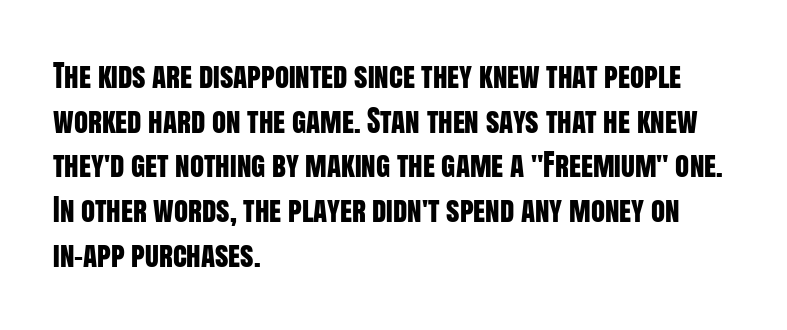
Short note: letters normally spaced. Baseline-to-baseline distance is the conventional proportion of letter height. The designer went with a sans here, leaving each stem footless. Typeset ragged right — the left edge is the straight one. Style check: upright.
